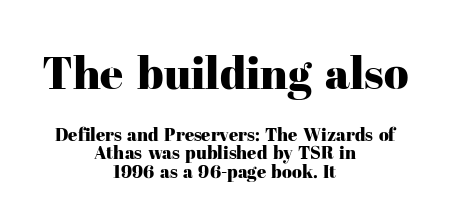
Q: Is the text italic (slanted)? A: No, it is upright.
Q: Is the typeface a serif or a sans-serif typeface? A: Serif.
Q: Is the text underlined? A: No.
Q: How is the paragraph aligned? A: Centered.
Q: Is the spacing between letters normal or unusually wide? A: Normal.
Q: Is the spacing between lines tight, normal or loose? A: Tight.
Q: Which block of text is set in a larger size, the first (top) or the second (bottom)? A: The first (top) one.
Q: Width (condensed, normal, or wide)? A: Normal.
Q: Stroke contrast? A: High.
Q: x-height? A: Medium.
Q: Monospaced? A: No.
